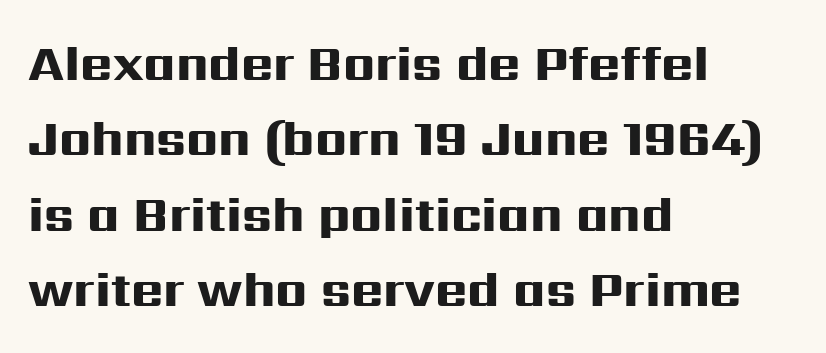
{"serif": "no", "italic": "no", "bold": "yes", "weight": "heavy", "width": "wide", "stroke_contrast": "high", "x_height": "medium", "monospaced": "no", "underline": "no", "align": "left", "line_spacing": "normal", "line_spacing_ratio": 1.54, "letter_spacing": "normal", "letter_spacing_em": 0.0, "glyph_px": 49}
